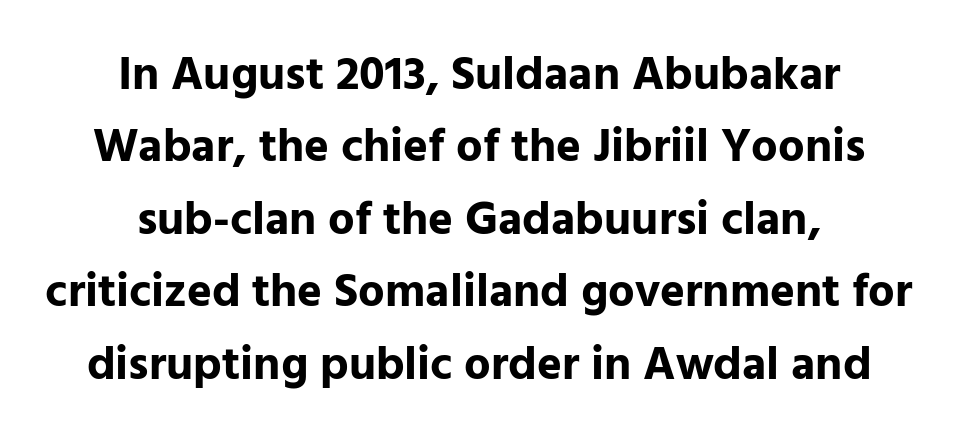
Characters follow at the spacing the type designer built in. Italic? Not at all — the glyphs are vertical. The type family on display is of the sans-serif kind. The line-height multiplier appears to be the usual default. Weight check: bold — yes, fully.
